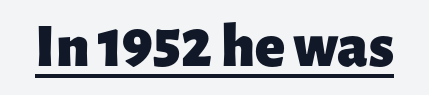
Q: Is the text bold? A: Yes.
Q: Is the text italic (slanted)? A: No, it is upright.
Q: Is the typeface a serif or a sans-serif typeface? A: Sans-serif.
Q: Is the text underlined? A: Yes.
Q: Is the spacing between letters normal or unusually wide? A: Normal.
Q: Width (condensed, normal, or wide)? A: Normal.
Q: Stroke contrast? A: Low.
Q: x-height? A: Medium.
Q: Monospaced? A: No.
